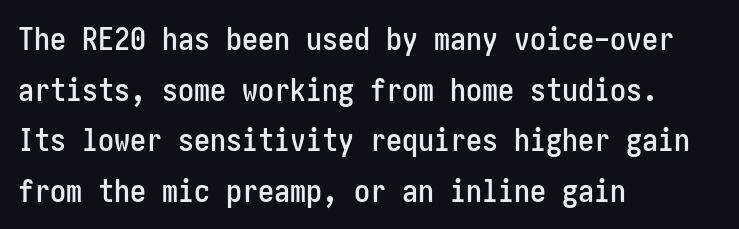
Every row of glyphs begins at an identical x-position on the left. These lines are composed in type without serifs. The words here are not underlined. The letterforms sit shoulder to shoulder at normal distance. Students, observe: this is what conventionally led text looks like. Unlike italic type, these characters show no tilt at all.
